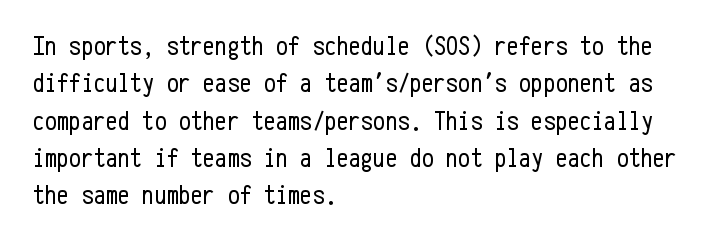
Q: Is the text bold? A: No.
Q: Is the text italic (slanted)? A: No, it is upright.
Q: Is the text underlined? A: No.
Q: How is the paragraph aligned? A: Left-aligned.
Q: Is the spacing between letters normal or unusually wide? A: Normal.
Q: Is the spacing between lines tight, normal or loose? A: Normal.
